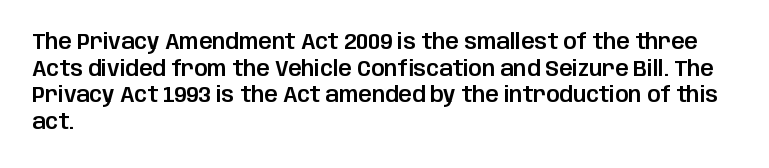
The image shows 21 px text type, upright; set left-aligned, normal line spacing (1.27x), normal letter spacing, not underlined.
